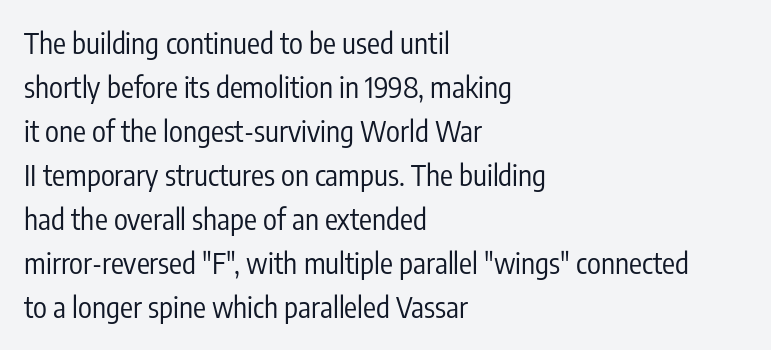
{"serif": "no", "italic": "no", "bold": "no", "weight": "regular", "width": "condensed", "stroke_contrast": "low", "x_height": "medium", "monospaced": "no", "underline": "no", "align": "left", "line_spacing": "normal", "line_spacing_ratio": 1.52, "letter_spacing": "normal", "letter_spacing_em": 0.0, "glyph_px": 29}
